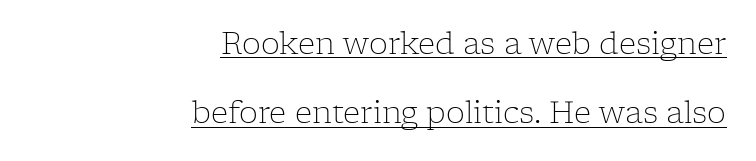
Q: Is the text bold? A: No.
Q: Is the text italic (slanted)? A: No, it is upright.
Q: Is the typeface a serif or a sans-serif typeface? A: Serif.
Q: Is the text underlined? A: Yes.
Q: How is the paragraph aligned? A: Right-aligned.
Q: Is the spacing between letters normal or unusually wide? A: Normal.
Q: Is the spacing between lines tight, normal or loose? A: Loose.
Q: Width (condensed, normal, or wide)? A: Normal.
Q: Stroke contrast? A: Low.
Q: x-height? A: Medium.
Q: Monospaced? A: No.
